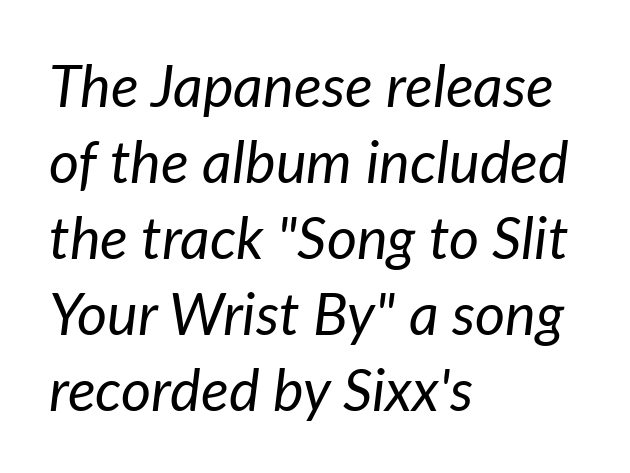
Is this a fixed-width face? No — the glyphs have proportional, varying widths. Students, note that the glyphs here touch the page at normal intervals. Check the space under the baseline: it is left empty. Rows of type keep a routine distance in the vertical direction. Left-aligned paragraph, ragged on the right.
